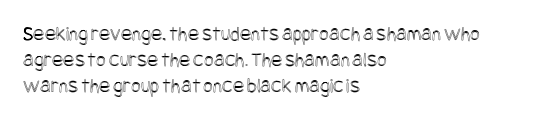
{"italic": "no", "underline": "no", "align": "left", "line_spacing_ratio": 1.23, "letter_spacing": "normal", "letter_spacing_em": 0.0, "glyph_px": 21}
